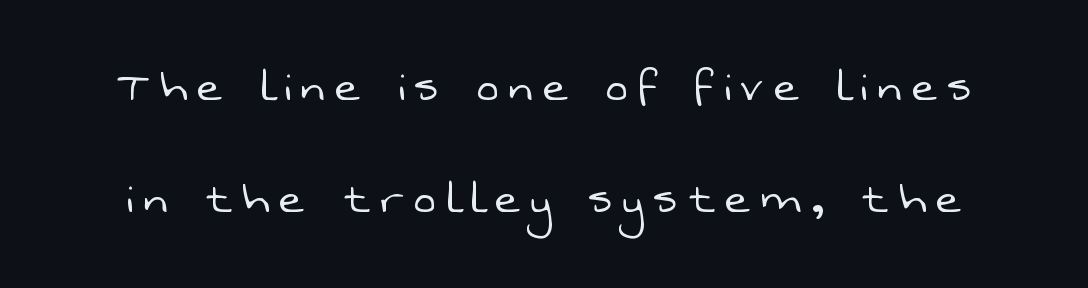
{"serif": "no", "bold": "no", "weight": "light", "width": "normal", "stroke_contrast": "low", "x_height": "medium", "monospaced": "no", "underline": "no", "line_spacing": "loose", "line_spacing_ratio": 2.12, "letter_spacing": "wide", "letter_spacing_em": 0.2, "glyph_px": 53}
